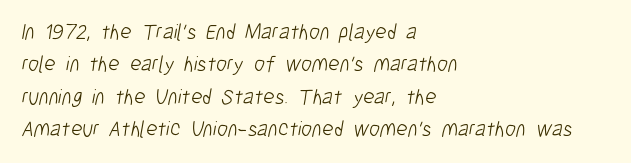
The image shows 22 px text type; set left-aligned, normal line spacing (1.47x), normal letter spacing, not underlined.
